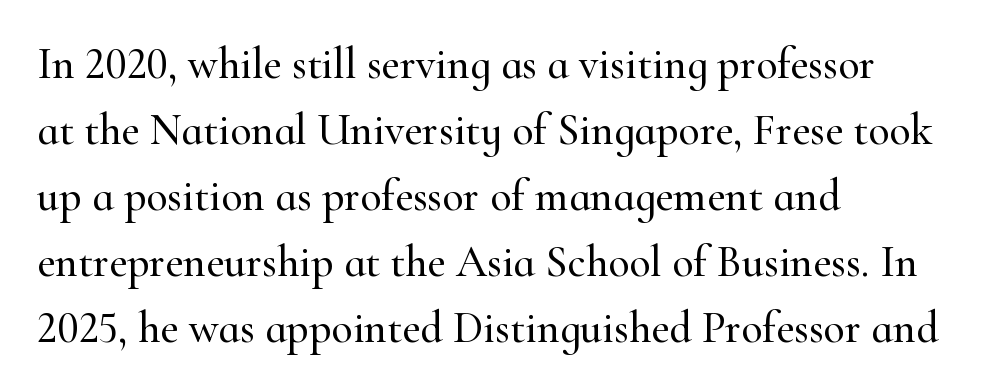
Designer's note — italics off, roman on. Descenders are the only things crossing below the line. This sample has the flowing, uneven cadence of proportional lettering. The passage shown has conventional tracking throughout. Regarding leading, the lines here are spaced in the standard way.
